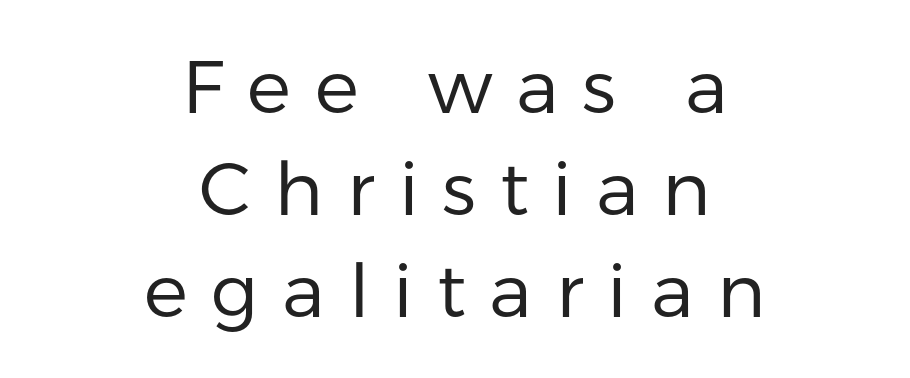
{"serif": "no", "italic": "no", "bold": "no", "weight": "regular", "width": "normal", "stroke_contrast": "low", "x_height": "medium", "monospaced": "no", "underline": "no", "align": "center", "line_spacing": "normal", "line_spacing_ratio": 1.38, "letter_spacing": "wide", "letter_spacing_em": 0.32, "glyph_px": 74}
